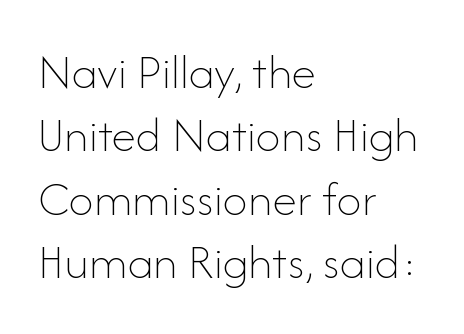
{"italic": "no", "bold": "no", "weight": "thin", "width": "normal", "stroke_contrast": "low", "x_height": "small", "monospaced": "no", "underline": "no", "align": "left", "line_spacing": "normal", "line_spacing_ratio": 1.27, "letter_spacing": "normal", "letter_spacing_em": 0.0, "glyph_px": 50}
